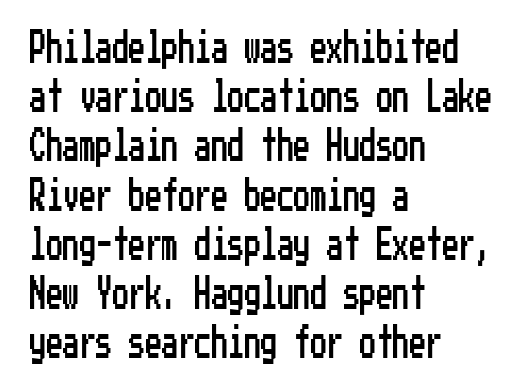
{"serif": "no", "italic": "no", "width": "condensed", "stroke_contrast": "low", "x_height": "medium", "underline": "no", "align": "left", "line_spacing": "normal", "line_spacing_ratio": 1.49, "letter_spacing": "normal", "letter_spacing_em": 0.0, "glyph_px": 33}
